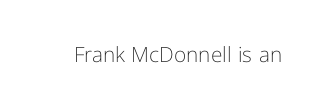
The passage shown is not underscored anywhere. The font's upright variant was chosen for this text. Stems here are at most as thick as an everyday book face. Observe the ordinary spacing: letters are neighbours, not strangers.
